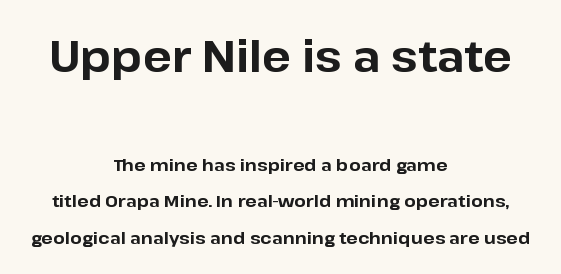
How heavy is the stroke? Heavy — this is a bold. The space beneath each line is pristine and unruled. Is this a sans? Yes — the strokes have no serifs. A roman cut, with each character standing at attention. A typesetter would call this zero additional tracking.
